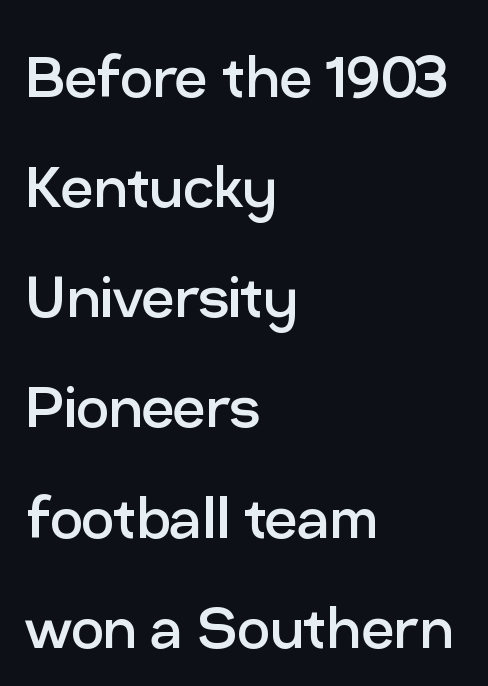
{"serif": "no", "italic": "no", "bold": "no", "weight": "regular", "width": "normal", "stroke_contrast": "low", "x_height": "medium", "monospaced": "no", "underline": "no", "align": "left", "line_spacing": "normal", "line_spacing_ratio": 1.53, "letter_spacing": "normal", "letter_spacing_em": 0.0, "glyph_px": 72}
